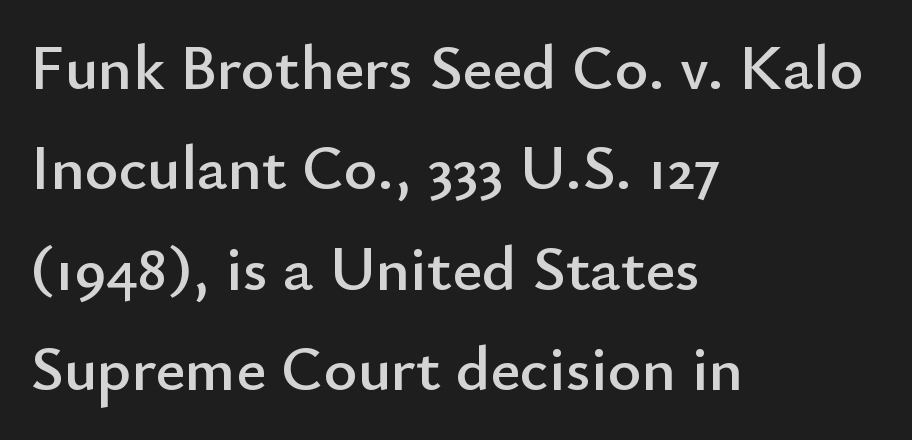
Q: Is the text italic (slanted)? A: No, it is upright.
Q: Is the typeface a serif or a sans-serif typeface? A: Sans-serif.
Q: Is the text underlined? A: No.
Q: How is the paragraph aligned? A: Left-aligned.
Q: Is the spacing between letters normal or unusually wide? A: Normal.
Q: Is the spacing between lines tight, normal or loose? A: Normal.
Q: Width (condensed, normal, or wide)? A: Normal.
Q: Stroke contrast? A: Low.
Q: x-height? A: Small.
Q: Monospaced? A: No.
